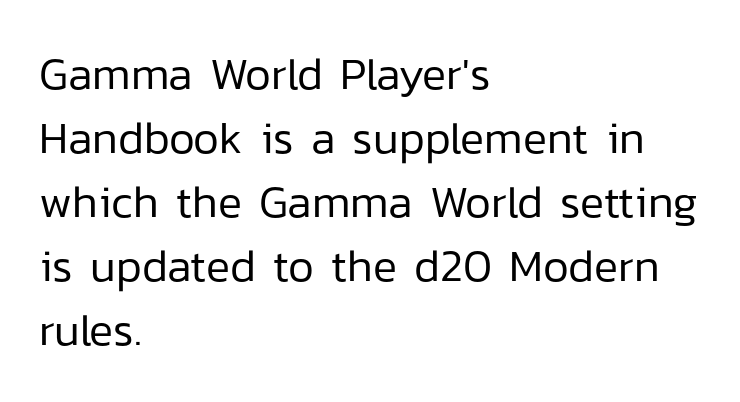
{"serif": "no", "italic": "no", "bold": "no", "weight": "regular", "width": "normal", "stroke_contrast": "low", "x_height": "medium", "monospaced": "no", "underline": "no", "align": "left", "line_spacing": "normal", "line_spacing_ratio": 1.42, "letter_spacing": "normal", "letter_spacing_em": 0.0, "glyph_px": 45}
